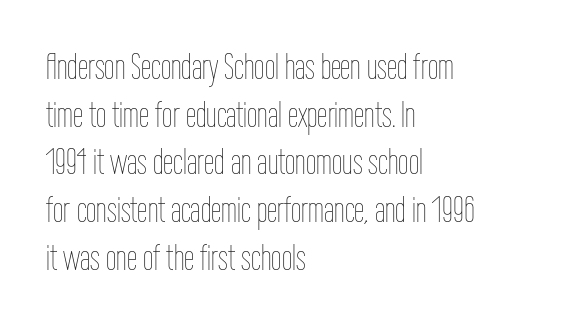
The image shows 37 px thin, condensed type, upright; set left-aligned, normal line spacing (1.29x), normal letter spacing, not underlined; low stroke contrast and a medium x-height.
